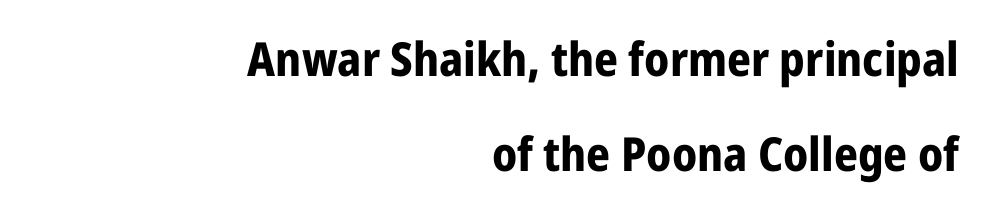
Q: Is the text bold? A: Yes.
Q: Is the text italic (slanted)? A: No, it is upright.
Q: Is the typeface a serif or a sans-serif typeface? A: Sans-serif.
Q: Is the text underlined? A: No.
Q: How is the paragraph aligned? A: Right-aligned.
Q: Is the spacing between letters normal or unusually wide? A: Normal.
Q: Is the spacing between lines tight, normal or loose? A: Loose.
Q: Width (condensed, normal, or wide)? A: Condensed.
Q: Stroke contrast? A: Low.
Q: x-height? A: Medium.
Q: Monospaced? A: No.
